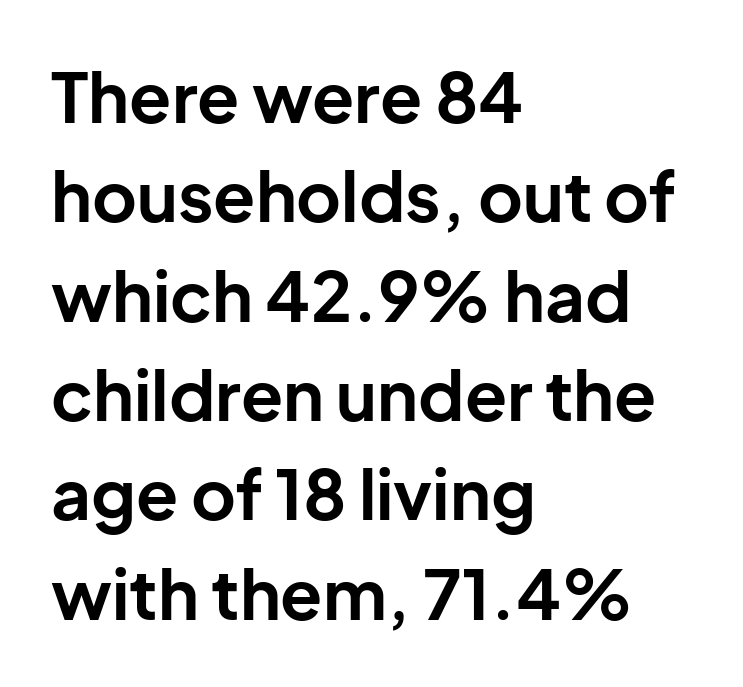
Stroke terminals: plain, sans-serif. The passage shown is typed in a proportional face where columns would drift. The glyphs are unaccompanied by any horizontal stroke below them. This block has exactly the height ordinary leading produces. Posture: straight, roman, zero tilt.
